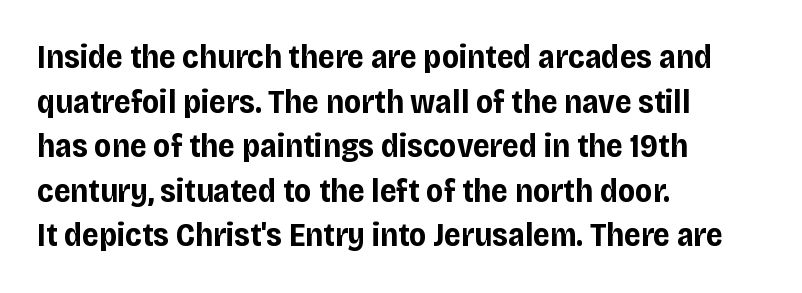
Q: Is the text bold? A: Yes.
Q: Is the text italic (slanted)? A: No, it is upright.
Q: Is the typeface a serif or a sans-serif typeface? A: Sans-serif.
Q: Is the text underlined? A: No.
Q: How is the paragraph aligned? A: Left-aligned.
Q: Is the spacing between letters normal or unusually wide? A: Normal.
Q: Is the spacing between lines tight, normal or loose? A: Normal.
Q: Width (condensed, normal, or wide)? A: Normal.
Q: Stroke contrast? A: Low.
Q: x-height? A: Large.
Q: Monospaced? A: No.
